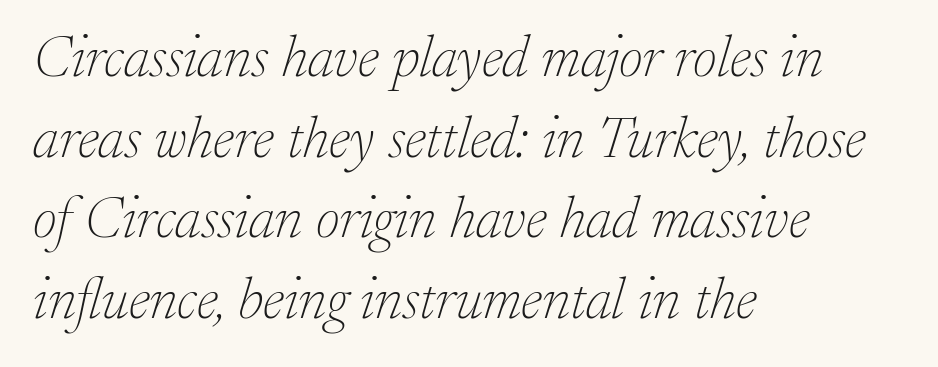
The line-height multiplier appears to be the usual default. The space directly below the letters is spotless. These glyphs show unthickened strokes, regular width or finer. These lines are set flush left with a ragged right edge.
